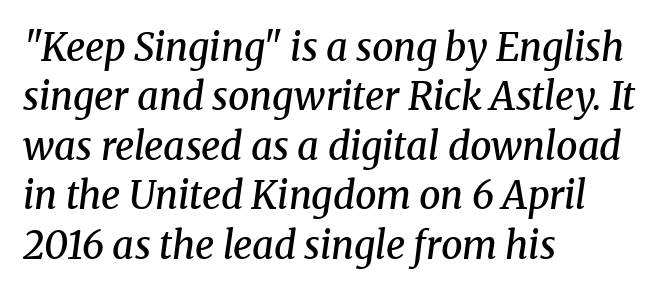
The rendering applies a slant to the glyphs. The typesetting leans somewhat heavy: a semibold. Spacing verdict: proportional, widths tailored to each character. The lines in this sample share a left origin and differ only in where they stop. These lines are composed in type with serifs.
